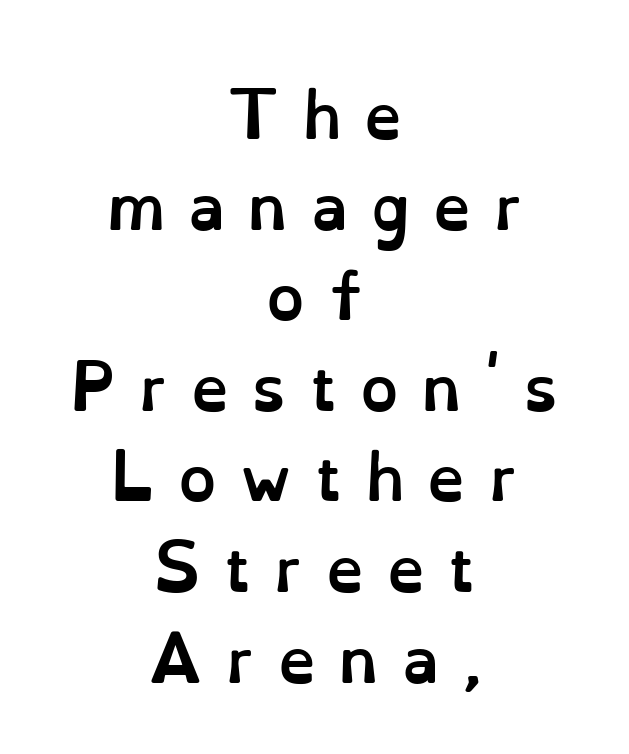
The image shows 60 px semibold type, upright; set centered, normal line spacing (1.51x), unusually wide letter spacing (+0.39 em), not underlined; low stroke contrast and a small x-height.
